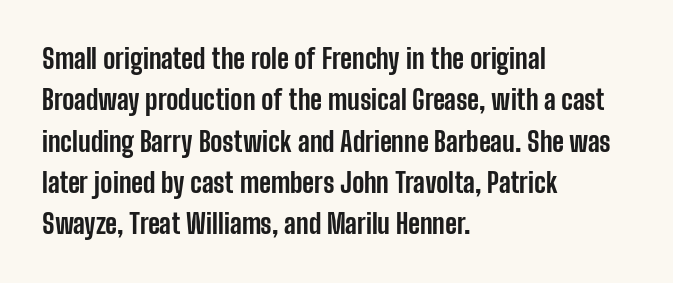
The image shows 27 px bold type, upright; set left-aligned, normal line spacing (1.53x), normal letter spacing, not underlined.
